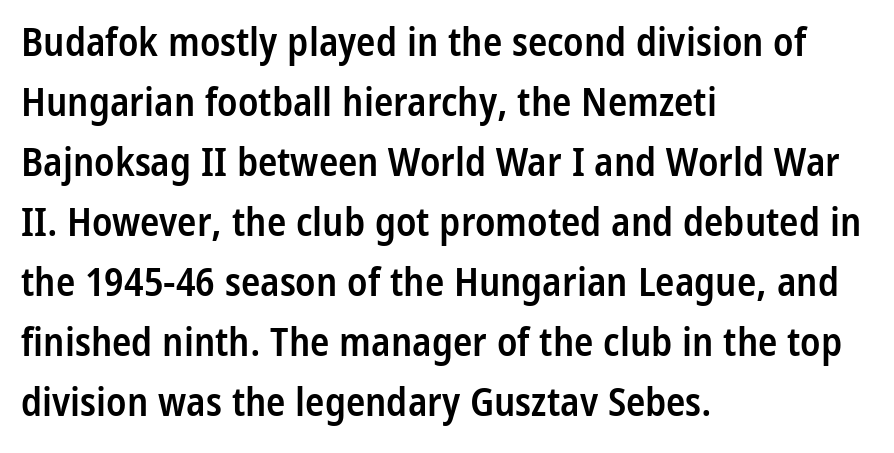
{"serif": "no", "italic": "no", "bold": "semi", "weight": "semibold", "width": "condensed", "stroke_contrast": "low", "x_height": "medium", "monospaced": "no", "underline": "no", "align": "left", "line_spacing": "normal", "line_spacing_ratio": 1.5, "letter_spacing": "normal", "letter_spacing_em": 0.0, "glyph_px": 40}
